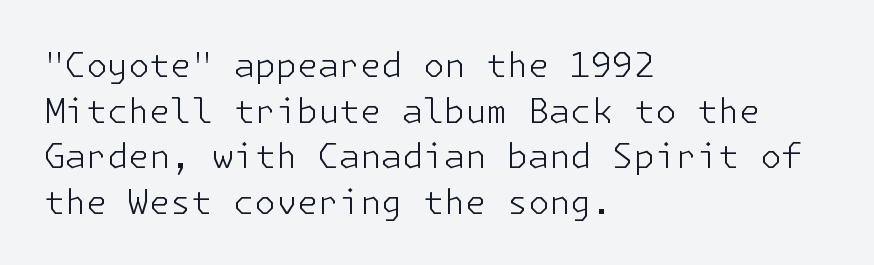
{"serif": "no", "italic": "no", "bold": "no", "weight": "light", "width": "normal", "stroke_contrast": "low", "x_height": "medium", "underline": "no", "align": "left", "line_spacing": "normal", "line_spacing_ratio": 1.34, "letter_spacing": "normal", "letter_spacing_em": 0.0, "glyph_px": 34}
